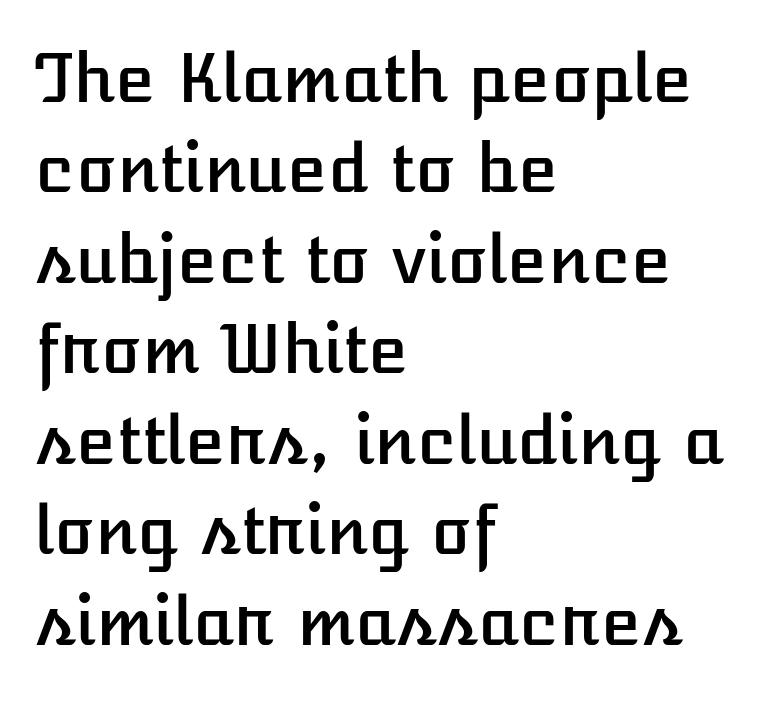
The face used here is proportionally spaced, like ordinary book or web type. How are the letters spaced? Ordinarily, with no added tracking. The lines in this sample share a left origin and differ only in where they stop. Each new line begins a customary step beneath the previous one. Underlining? Definitely not there. This sample uses an upright cut, with every glyph sitting square on the baseline.
